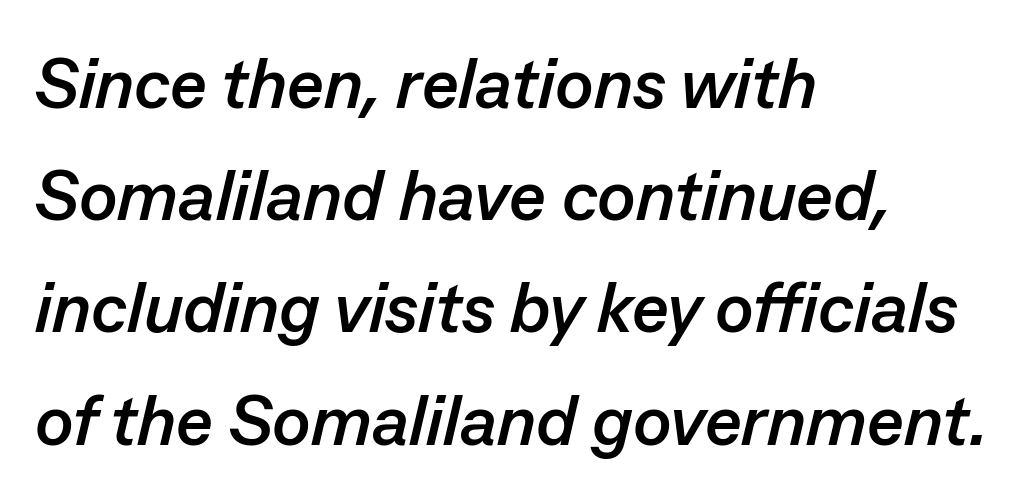
These lines keep a tight, regular rhythm from letter to letter. If you measured baseline to baseline, you'd find a middling distance. Do the characters align in a grid? No, the font is proportional. Where is the straight margin? On the left. A clean baseline with only descenders dipping below it. This sample uses an oblique cut, with every glyph tilted off the vertical.
